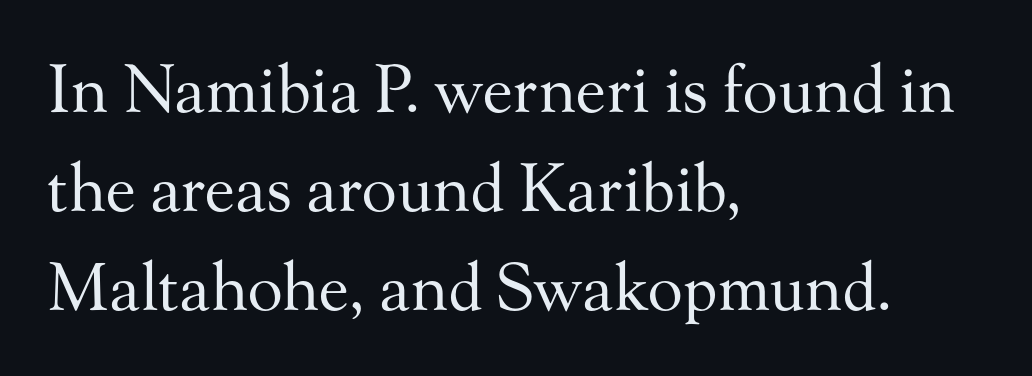
Q: Is the text bold? A: No.
Q: Is the text italic (slanted)? A: No, it is upright.
Q: Is the typeface a serif or a sans-serif typeface? A: Serif.
Q: Is the text underlined? A: No.
Q: How is the paragraph aligned? A: Left-aligned.
Q: Is the spacing between letters normal or unusually wide? A: Normal.
Q: Is the spacing between lines tight, normal or loose? A: Normal.
Q: Width (condensed, normal, or wide)? A: Normal.
Q: Stroke contrast? A: Medium.
Q: x-height? A: Small.
Q: Monospaced? A: No.
